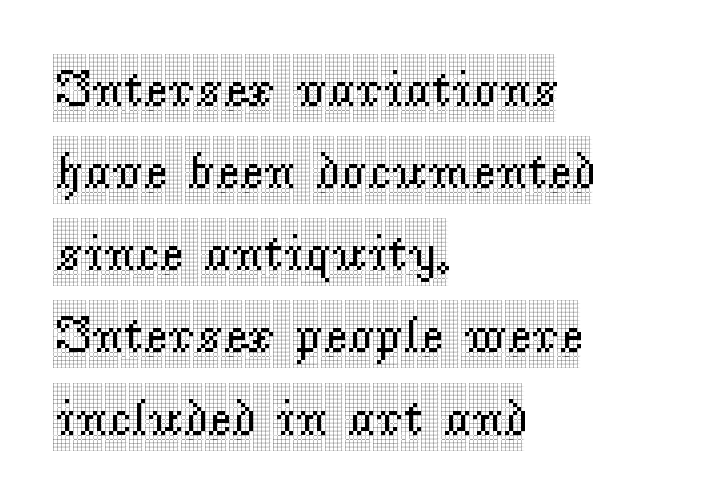
Q: Is the text italic (slanted)? A: No, it is upright.
Q: Is the typeface a serif or a sans-serif typeface? A: Serif.
Q: Is the text underlined? A: No.
Q: How is the paragraph aligned? A: Left-aligned.
Q: Is the spacing between letters normal or unusually wide? A: Normal.
Q: Is the spacing between lines tight, normal or loose? A: Normal.
Q: Width (condensed, normal, or wide)? A: Condensed.
Q: x-height? A: Large.
Q: Monospaced? A: No.
